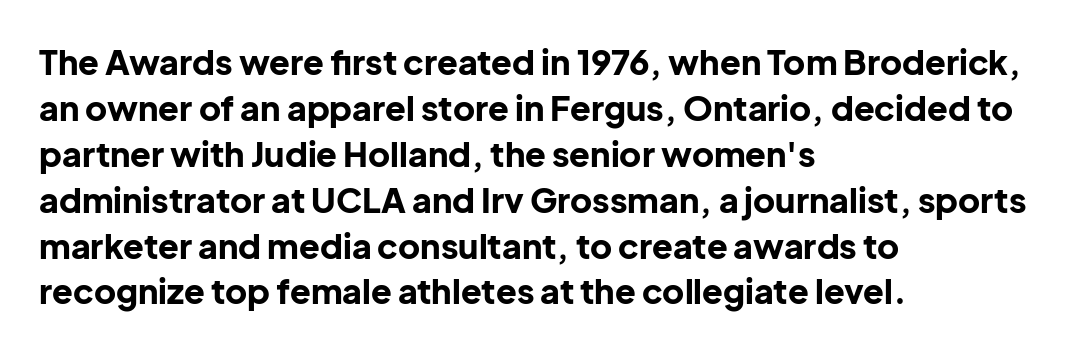
The font family rendered here belongs to the sans-serif group. Rendered with straight, roman letterforms. The face used here is proportionally spaced, like ordinary book or web type. If you measured baseline to baseline, you'd find a middling distance. Underline: absent. Every letter is thick-stroked: bold, no question.
